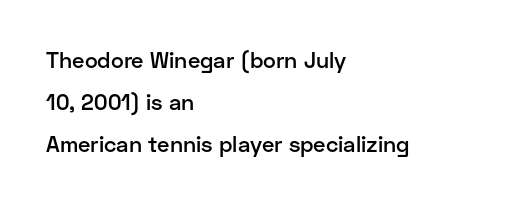
{"italic": "no", "bold": "semi", "underline": "no", "align": "left", "line_spacing": "loose", "line_spacing_ratio": 1.92, "letter_spacing": "normal", "letter_spacing_em": 0.0, "glyph_px": 22}
